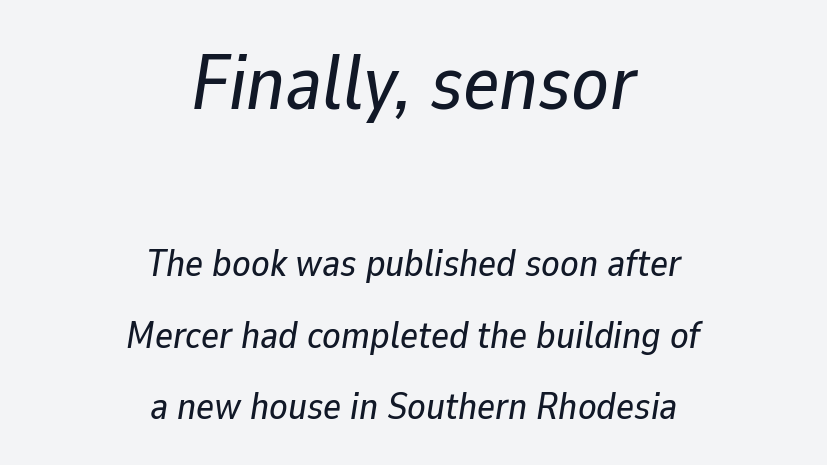
Q: Is the text italic (slanted)? A: Yes, it leans right by about 9 degrees.
Q: Is the text underlined? A: No.
Q: How is the paragraph aligned? A: Centered.
Q: Is the spacing between letters normal or unusually wide? A: Normal.
Q: Which block of text is set in a larger size, the first (top) or the second (bottom)? A: The first (top) one.
Q: Width (condensed, normal, or wide)? A: Normal.
Q: Stroke contrast? A: Low.
Q: x-height? A: Medium.
Q: Monospaced? A: No.
